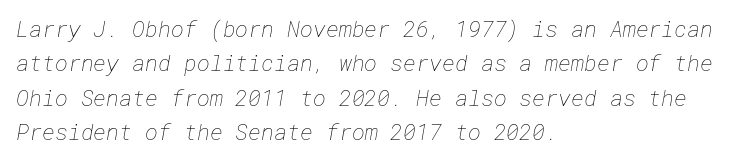
Anything drawn beneath the words? Only blank space. No letter is thick-stroked: the sample isn't bold. Notice how descenders clear the ascenders below comfortably — that's standard leading. A student would call this left alignment; a typographer would say flush left, rag right.
